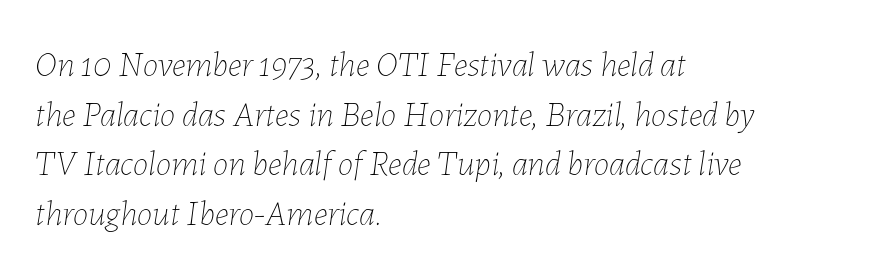
The area under the type is left untouched. The letters advance in unequal steps, a hallmark of proportional type. The letters are slanted; this is an italic face. These lines keep a tight, regular rhythm from letter to letter. The typesetter chose a ragged-right arrangement here. Think standard paragraph weight, or any step lighter than that.
